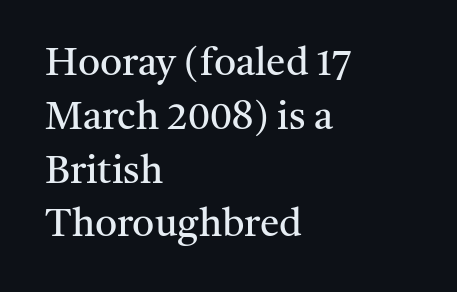
Q: Is the text bold? A: No.
Q: Is the text italic (slanted)? A: No, it is upright.
Q: Is the typeface a serif or a sans-serif typeface? A: Serif.
Q: Is the text underlined? A: No.
Q: How is the paragraph aligned? A: Left-aligned.
Q: Is the spacing between letters normal or unusually wide? A: Normal.
Q: Is the spacing between lines tight, normal or loose? A: Normal.
Q: Width (condensed, normal, or wide)? A: Normal.
Q: Stroke contrast? A: Medium.
Q: x-height? A: Medium.
Q: Monospaced? A: No.
